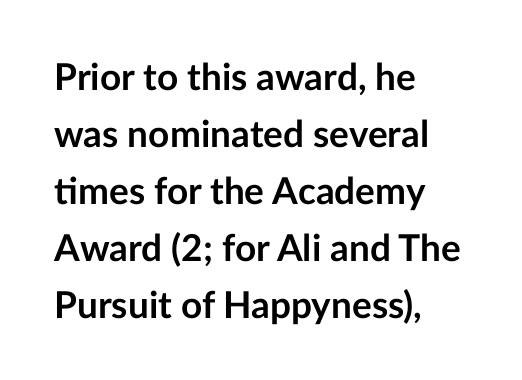
The image shows 37 px semibold sans-serif type, upright; set left-aligned, normal line spacing (1.54x), normal letter spacing, not underlined; low stroke contrast and a medium x-height.
